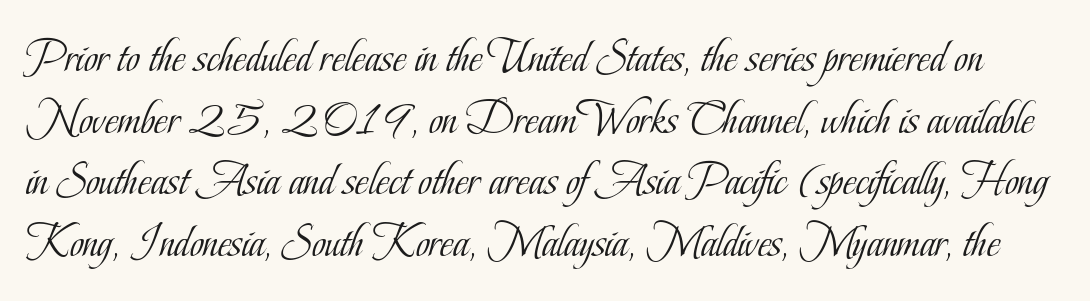
Q: Is the text bold? A: No.
Q: Is the text italic (slanted)? A: Yes.
Q: Is the typeface a serif or a sans-serif typeface? A: Serif.
Q: Is the text underlined? A: No.
Q: Is the spacing between letters normal or unusually wide? A: Normal.
Q: Is the spacing between lines tight, normal or loose? A: Normal.
Q: Width (condensed, normal, or wide)? A: Condensed.
Q: Stroke contrast? A: Low.
Q: x-height? A: Small.
Q: Monospaced? A: No.
